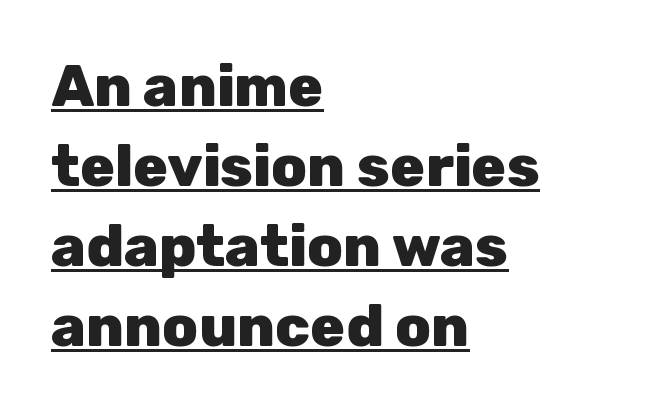
Q: Is the text bold? A: Yes.
Q: Is the text italic (slanted)? A: No, it is upright.
Q: Is the typeface a serif or a sans-serif typeface? A: Sans-serif.
Q: Is the text underlined? A: Yes.
Q: How is the paragraph aligned? A: Left-aligned.
Q: Is the spacing between letters normal or unusually wide? A: Normal.
Q: Is the spacing between lines tight, normal or loose? A: Normal.
Q: Width (condensed, normal, or wide)? A: Normal.
Q: Stroke contrast? A: Low.
Q: x-height? A: Medium.
Q: Monospaced? A: No.
